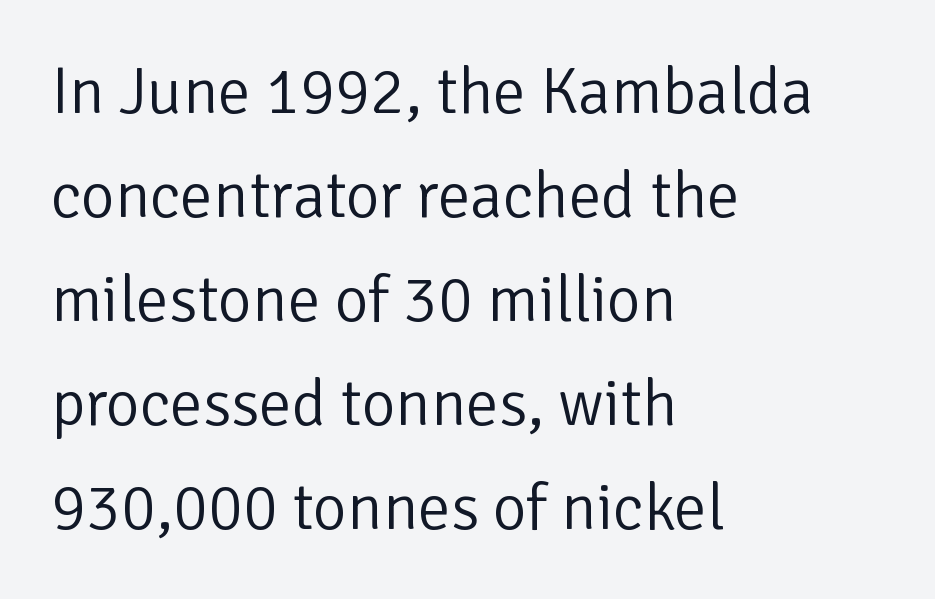
Stems here are at most as thick as an everyday book face. Note: no serifs on the glyphs. Descender tails drop into unmarked territory. The lines are quadded left. The lines sit at an ordinary, default distance from one another.
